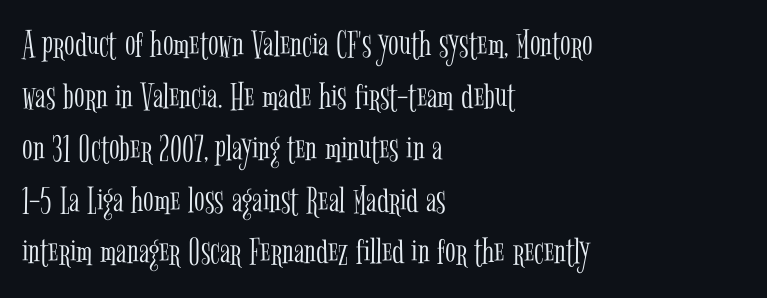
Q: Is the text bold? A: No.
Q: Is the text italic (slanted)? A: No, it is upright.
Q: Is the typeface a serif or a sans-serif typeface? A: Serif.
Q: Is the text underlined? A: No.
Q: How is the paragraph aligned? A: Left-aligned.
Q: Is the spacing between letters normal or unusually wide? A: Normal.
Q: Is the spacing between lines tight, normal or loose? A: Normal.
Q: Width (condensed, normal, or wide)? A: Condensed.
Q: Stroke contrast? A: Low.
Q: x-height? A: Medium.
Q: Monospaced? A: No.
